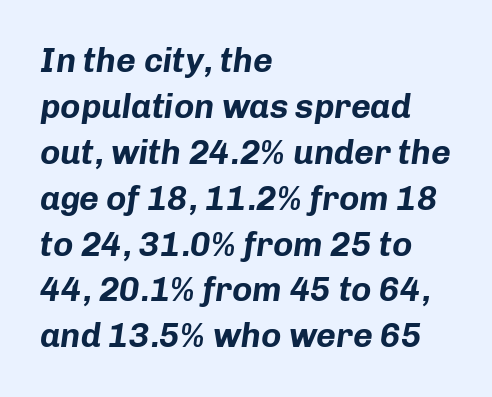
{"italic": "yes", "lean": "right", "slant_degrees": 8, "bold": "yes", "weight": "bold", "width": "normal", "stroke_contrast": "low", "x_height": "medium", "monospaced": "no", "underline": "no", "align": "left", "line_spacing": "normal", "line_spacing_ratio": 1.35, "letter_spacing": "normal", "letter_spacing_em": 0.0, "glyph_px": 34}
